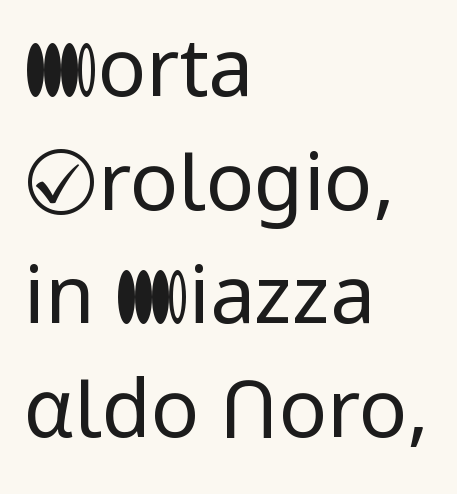
The image shows 80 px regular-weight sans-serif type, upright; set left-aligned, normal line spacing (1.42x), normal letter spacing, not underlined; low stroke contrast and a medium x-height.
